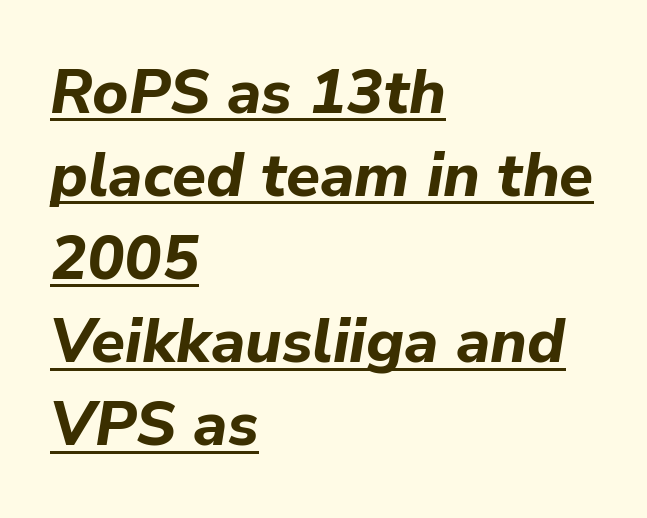
Vertical spacing — default. The sample has been set heavy, in full bold. This sample is left-justified, so line endings fall wherever the words run out. Inter-character spacing is left at the font's built-in metrics. Each letter keeps its own natural width here, so spacing adapts to shape. Honestly, the underline is the first thing you notice here.
